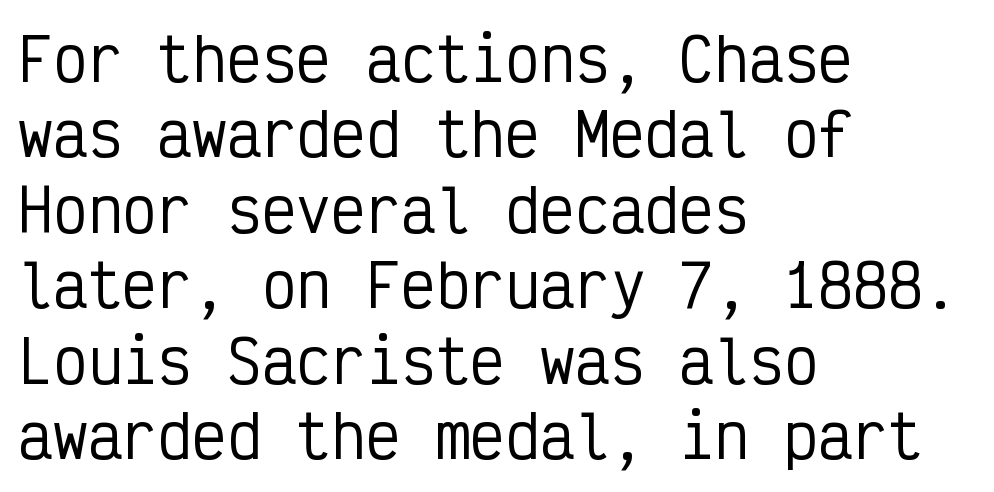
A typesetter would call this leading conventional body-copy spacing. This sample has the even, mechanical cadence of fixed-width lettering. Words float on clear page, feet unadorned. Quick note: not italic, upright. Alignment: flush left.
